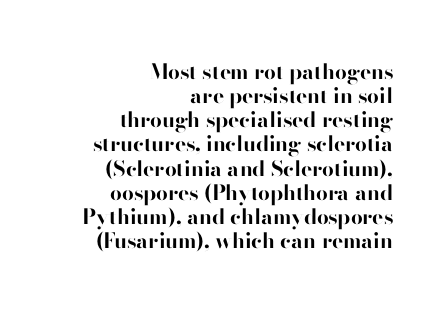
The image shows 21 px bold type, upright; set right-aligned, tight line spacing (1.15x), normal letter spacing, not underlined.
